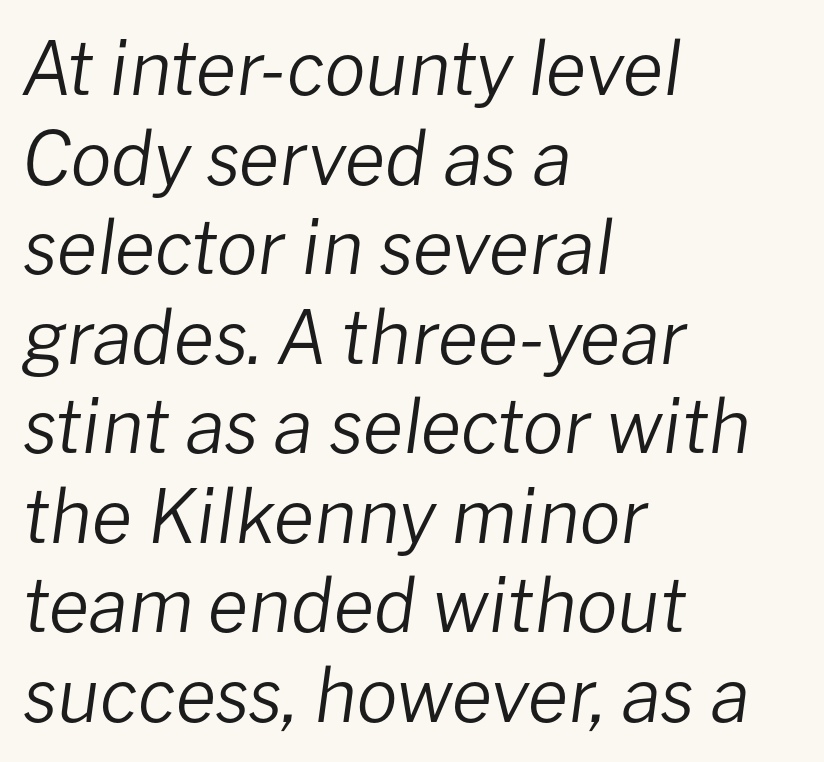
The face used here has a pronounced slope to its letters. The cut favours lightness, reaching ordinary text weight at its darkest. Decoration check: the copy has no underline. Each letter keeps its own natural width here, so spacing adapts to shape.
